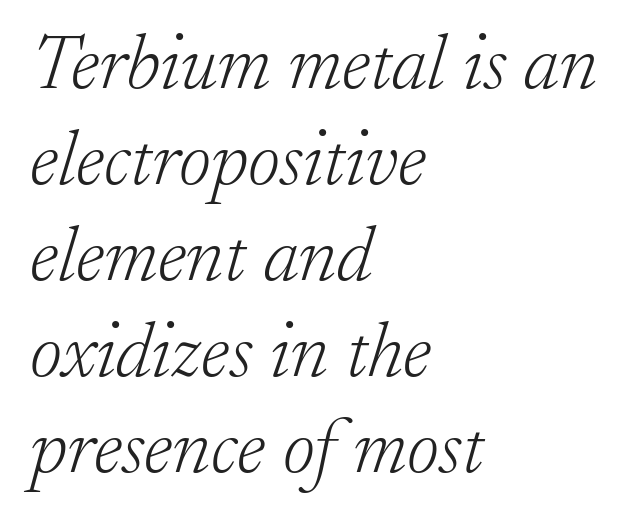
Notice how the stems are inclined rather than vertical — that's the hallmark of italics. This sample has the flowing, uneven cadence of proportional lettering. Typographically, this falls in the serif category. Characters follow at the spacing the type designer built in. Has an underline been added? It has not. The passage shown is not bold in any degree.
